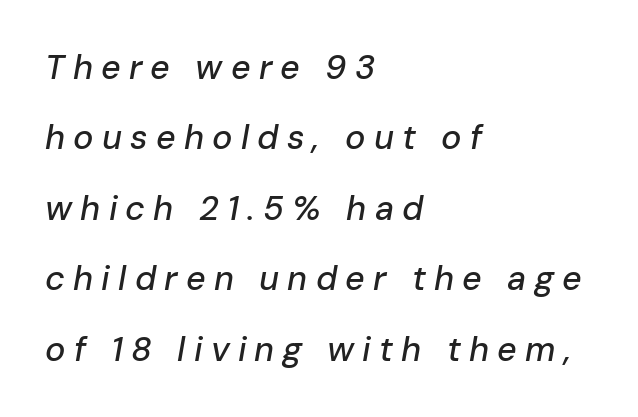
Q: Is the text italic (slanted)? A: Yes, it leans right by about 10 degrees.
Q: Is the text underlined? A: No.
Q: How is the paragraph aligned? A: Left-aligned.
Q: Is the spacing between letters normal or unusually wide? A: Unusually wide.
Q: Is the spacing between lines tight, normal or loose? A: Loose.
Q: Width (condensed, normal, or wide)? A: Normal.
Q: Stroke contrast? A: Low.
Q: x-height? A: Medium.
Q: Monospaced? A: No.
